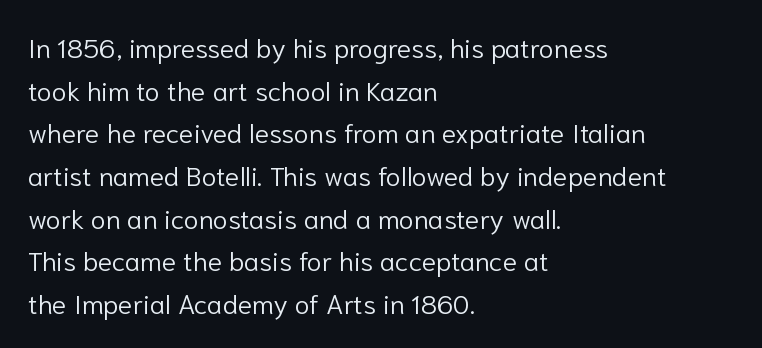
Q: Is the text bold? A: No.
Q: Is the text italic (slanted)? A: No, it is upright.
Q: Is the text underlined? A: No.
Q: How is the paragraph aligned? A: Left-aligned.
Q: Is the spacing between letters normal or unusually wide? A: Normal.
Q: Is the spacing between lines tight, normal or loose? A: Normal.
